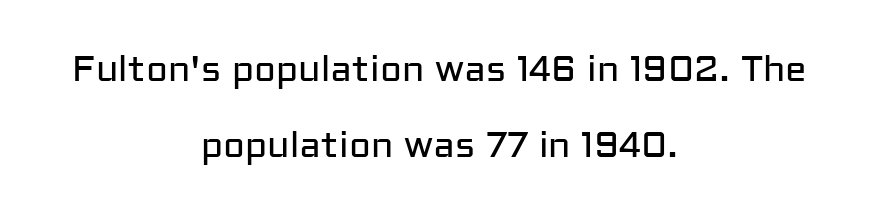
Q: Is the text bold? A: No.
Q: Is the text italic (slanted)? A: No, it is upright.
Q: Is the typeface a serif or a sans-serif typeface? A: Sans-serif.
Q: Is the text underlined? A: No.
Q: How is the paragraph aligned? A: Centered.
Q: Is the spacing between letters normal or unusually wide? A: Normal.
Q: Is the spacing between lines tight, normal or loose? A: Loose.
Q: Width (condensed, normal, or wide)? A: Normal.
Q: Stroke contrast? A: Low.
Q: x-height? A: Medium.
Q: Monospaced? A: No.
